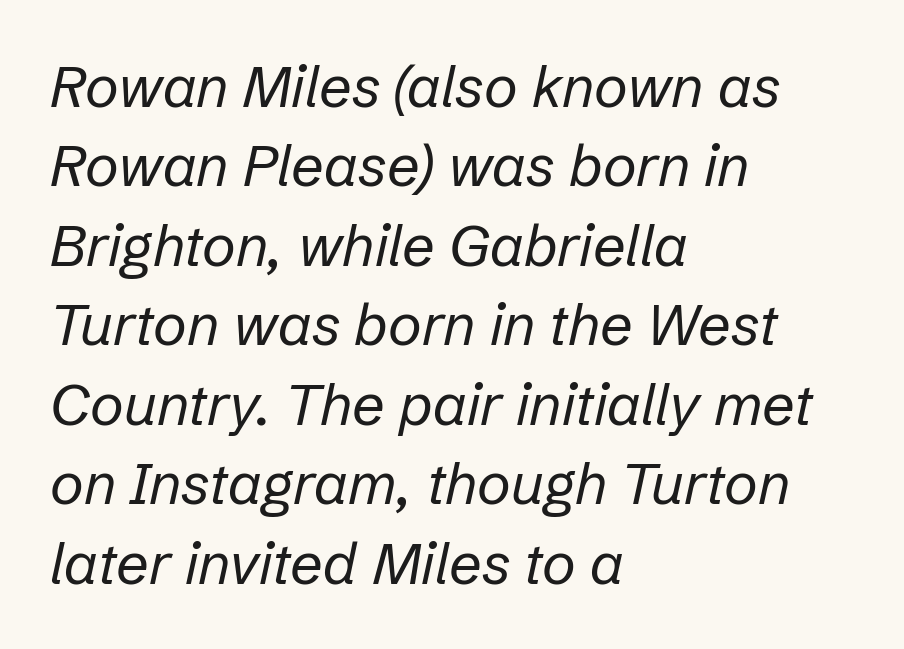
The rendering anchors every line to the left-hand side. The cut favours lightness, reaching ordinary text weight at its darkest. Compared with typical body copy, the letter spacing here is the same. The axis of the letterforms is tilted away from vertical. Spacing verdict: proportional, widths tailored to each character.
